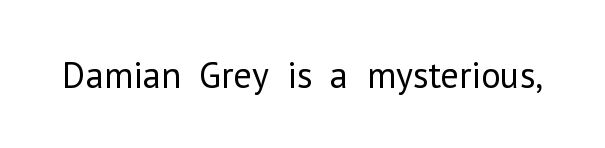
The image shows 37 px regular-weight sans-serif type, upright; set normal letter spacing, not underlined; low stroke contrast and a medium x-height.
